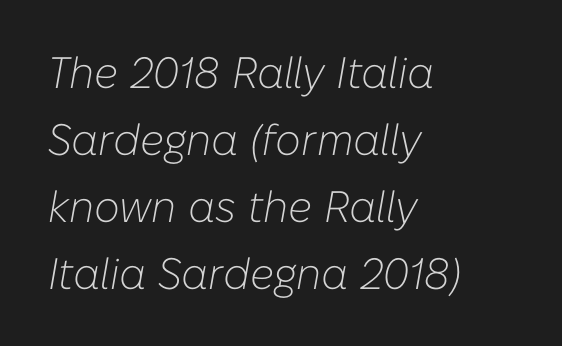
Q: Is the text bold? A: No.
Q: Is the text italic (slanted)? A: Yes, it leans right by about 10 degrees.
Q: Is the text underlined? A: No.
Q: How is the paragraph aligned? A: Left-aligned.
Q: Is the spacing between letters normal or unusually wide? A: Normal.
Q: Is the spacing between lines tight, normal or loose? A: Normal.
Q: Width (condensed, normal, or wide)? A: Normal.
Q: Stroke contrast? A: Low.
Q: x-height? A: Medium.
Q: Monospaced? A: No.
